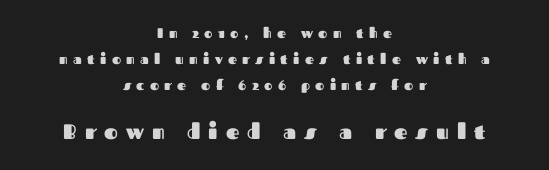
Q: Is the text bold? A: Yes.
Q: Is the text italic (slanted)? A: No, it is upright.
Q: Is the text underlined? A: No.
Q: How is the paragraph aligned? A: Centered.
Q: Is the spacing between letters normal or unusually wide? A: Unusually wide.
Q: Which block of text is set in a larger size, the first (top) or the second (bottom)? A: The second (bottom) one.
